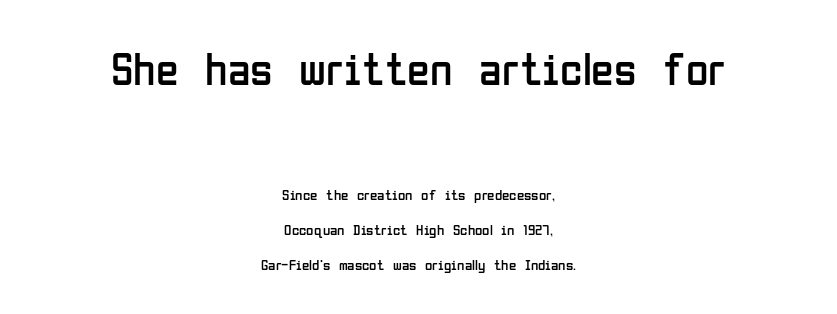
Characters follow at the spacing the type designer built in. Descender tails drop into unmarked territory. This block would shrink considerably if given ordinary leading; it's expanded now. Italic: no, the glyphs are upright roman.
